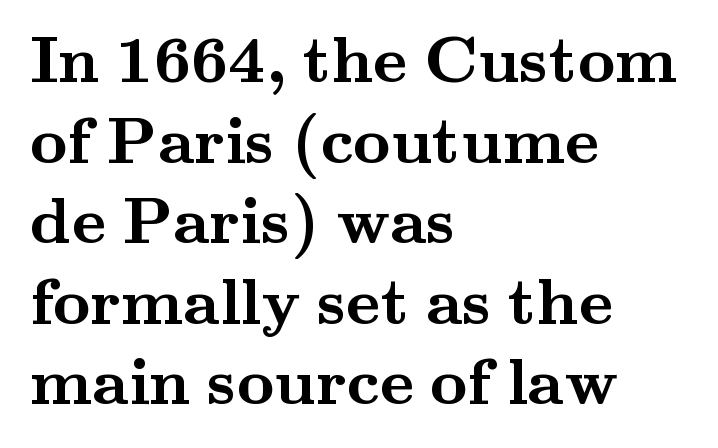
Q: Is the text bold? A: Yes.
Q: Is the text italic (slanted)? A: No, it is upright.
Q: Is the typeface a serif or a sans-serif typeface? A: Serif.
Q: Is the text underlined? A: No.
Q: How is the paragraph aligned? A: Left-aligned.
Q: Is the spacing between letters normal or unusually wide? A: Normal.
Q: Width (condensed, normal, or wide)? A: Wide.
Q: Stroke contrast? A: Medium.
Q: x-height? A: Small.
Q: Monospaced? A: No.
